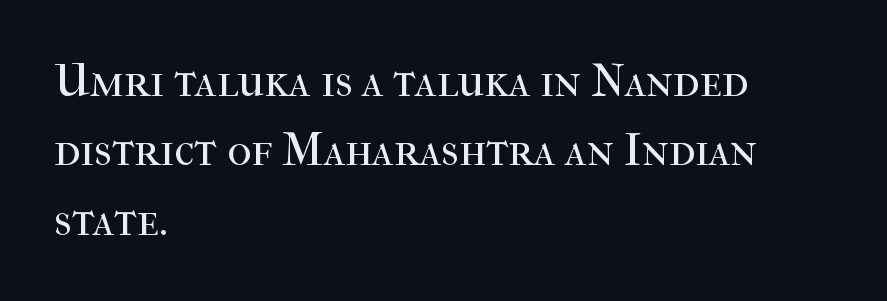
Q: Is the text bold? A: No.
Q: Is the text italic (slanted)? A: No, it is upright.
Q: Is the typeface a serif or a sans-serif typeface? A: Serif.
Q: Is the text underlined? A: No.
Q: How is the paragraph aligned? A: Left-aligned.
Q: Is the spacing between letters normal or unusually wide? A: Normal.
Q: Is the spacing between lines tight, normal or loose? A: Normal.
Q: Width (condensed, normal, or wide)? A: Normal.
Q: Stroke contrast? A: High.
Q: x-height? A: Medium.
Q: Monospaced? A: No.
